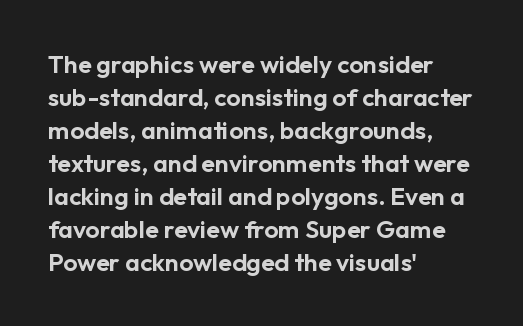
{"italic": "no", "underline": "no", "align": "left", "line_spacing": "normal", "line_spacing_ratio": 1.32, "letter_spacing": "normal", "letter_spacing_em": 0.0, "glyph_px": 25}
